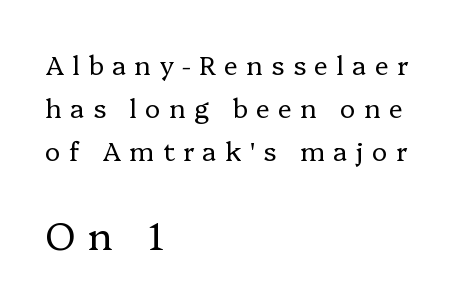
Q: Is the text bold? A: No.
Q: Is the text italic (slanted)? A: No, it is upright.
Q: Is the typeface a serif or a sans-serif typeface? A: Serif.
Q: Is the text underlined? A: No.
Q: How is the paragraph aligned? A: Left-aligned.
Q: Is the spacing between letters normal or unusually wide? A: Unusually wide.
Q: Is the spacing between lines tight, normal or loose? A: Normal.
Q: Which block of text is set in a larger size, the first (top) or the second (bottom)? A: The second (bottom) one.
Q: Width (condensed, normal, or wide)? A: Normal.
Q: Stroke contrast? A: Low.
Q: x-height? A: Medium.
Q: Monospaced? A: No.
